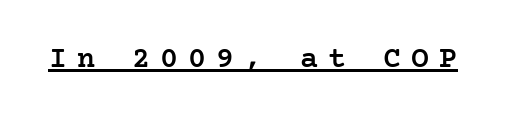
Does extra space separate the letters? Yes, quite a lot of it. The axis of the letterforms is exactly vertical. Summary of weight: moderately heavy, a semibold. The glyphs are accompanied by a horizontal stroke just below them. The letters carry serifs — small finishing strokes at the ends of their stems.
